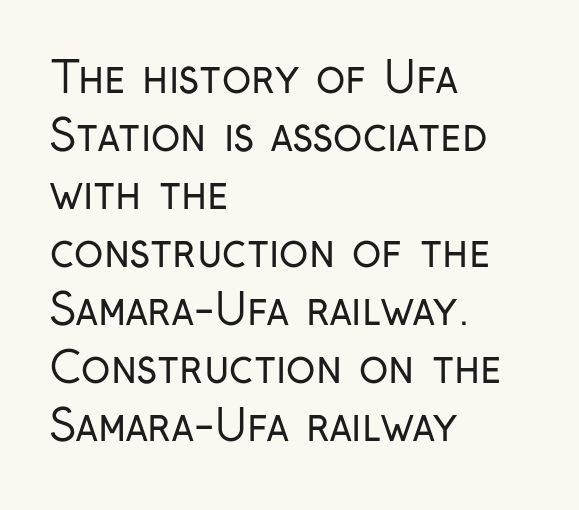
Character widths vary here, with narrow letters taking less room than wide ones. Clear beneath every line of the passage. Words appear dense and cohesive because spacing is normal. Leading: standard. Rendered with straight, roman letterforms. Caption: face not bold, strokes unweighted.
